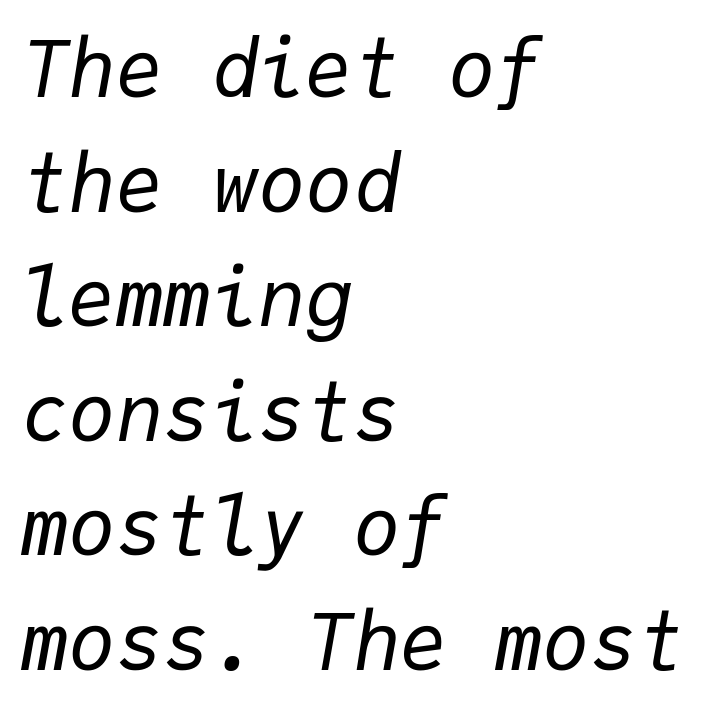
{"italic": "yes", "lean": "right", "slant_degrees": 9, "bold": "no", "weight": "regular", "width": "normal", "stroke_contrast": "low", "x_height": "medium", "monospaced": "yes", "underline": "no", "align": "left", "line_spacing": "normal", "line_spacing_ratio": 1.45, "letter_spacing": "normal", "letter_spacing_em": 0.0, "glyph_px": 79}
